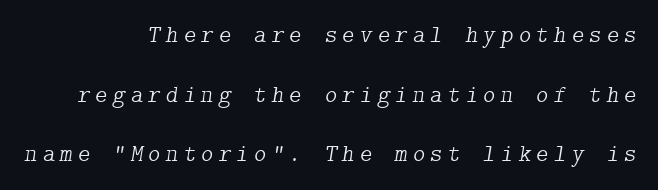
The image shows 24 px text type, italic (leaning right); set right-aligned, loose line spacing (2.48x), unusually wide letter spacing (+0.21 em), not underlined.
